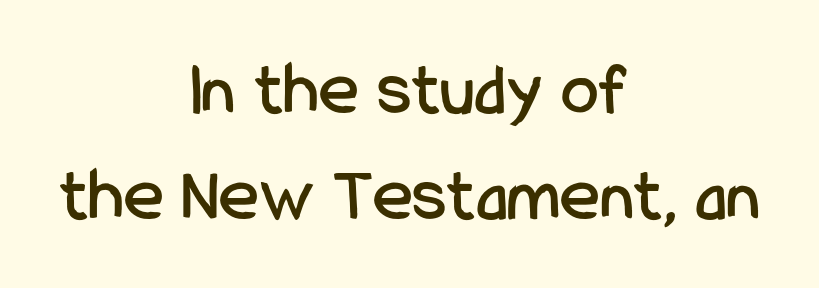
{"serif": "no", "italic": "no", "width": "condensed", "stroke_contrast": "low", "x_height": "medium", "monospaced": "no", "underline": "no", "align": "center", "line_spacing": "normal", "line_spacing_ratio": 1.4, "letter_spacing": "normal", "letter_spacing_em": 0.0, "glyph_px": 76}
